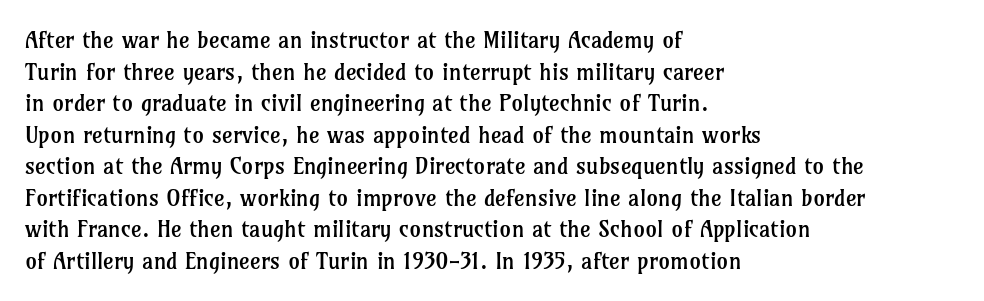
The image shows 23 px text type, upright; set left-aligned, normal line spacing (1.37x), normal letter spacing, not underlined.
